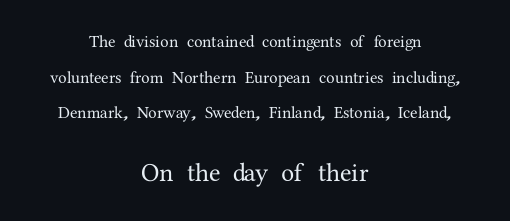
Line spacing here is loose. Every character sits straight up, as roman type does. Visually, the bottom section dominates because its glyphs are scaled up. The space beneath each line is pristine and unruled. Visually the block forms a symmetrical silhouette, jagged on both flanks. Look at the tracking — it's just the regular setting, nothing added.
